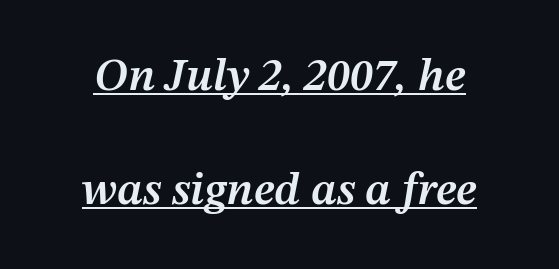
The image shows 46 px semibold type, italic (leaning right); set loose line spacing (2.47x), normal letter spacing, underlined; medium stroke contrast and a medium x-height.
